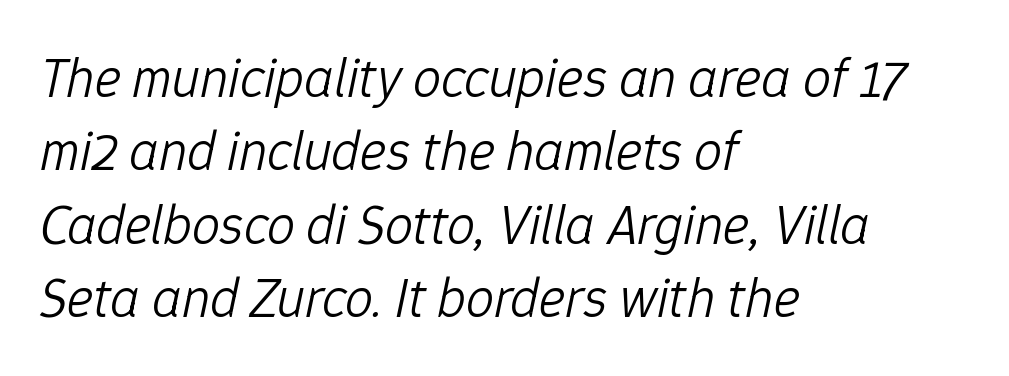
The image shows 56 px light type, italic (leaning right); set left-aligned, normal line spacing (1.31x), normal letter spacing, not underlined; low stroke contrast and a medium x-height.
